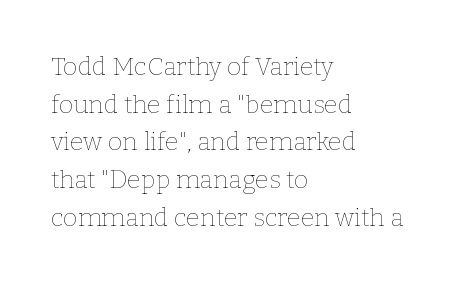
The face used here is rendered with its standard letterfit. Just letters on the line, the space beneath them empty. Caption: face not bold, strokes unweighted. Line spacing here is normal.
